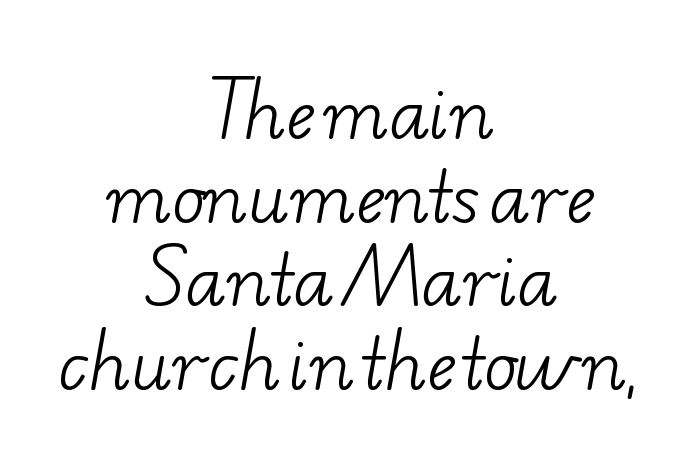
{"serif": "yes", "bold": "no", "weight": "light", "width": "wide", "stroke_contrast": "low", "x_height": "small", "monospaced": "no", "underline": "no", "align": "center", "line_spacing_ratio": 1.23, "letter_spacing": "normal", "letter_spacing_em": 0.0, "glyph_px": 68}
